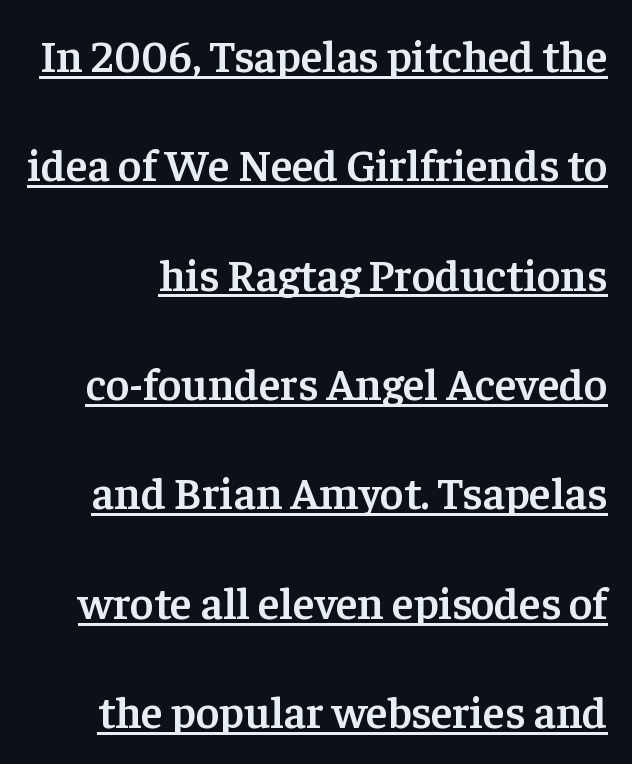
Stroke terminals: seriffed. A typesetter would mark this as roman, not italic. Here the designer chose a conventional face with non-uniform glyph widths. The glyphs are accompanied by a horizontal stroke just below them. Stroke thickness is moderately raised; the sample reads as semibold.
